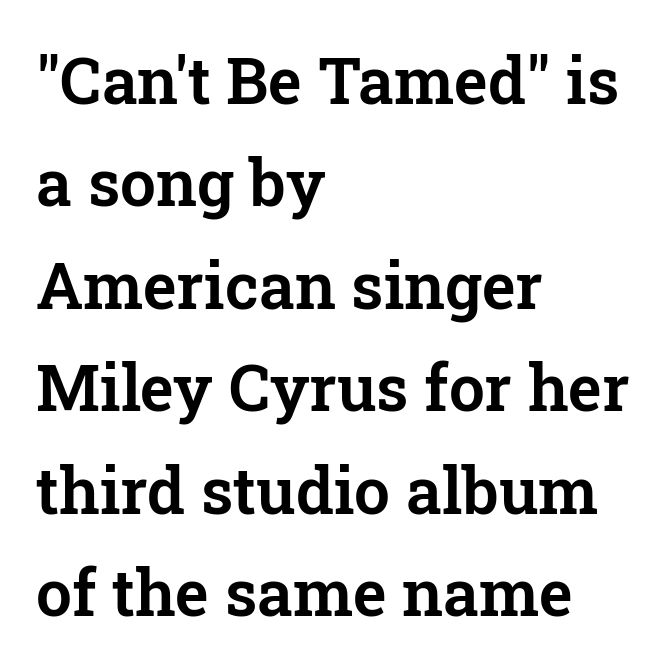
The image shows 64 px serif type, upright; set left-aligned, normal line spacing (1.6x), normal letter spacing, not underlined; low stroke contrast and a medium x-height.
